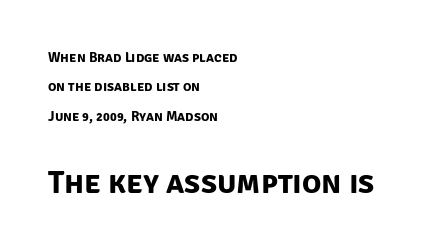
{"serif": "no", "bold": "yes", "weight": "bold", "width": "normal", "stroke_contrast": "low", "x_height": "large", "monospaced": "no", "underline": "no", "align": "left", "line_spacing": "loose", "line_spacing_ratio": 2.1, "letter_spacing": "normal", "letter_spacing_em": 0.0, "larger_block": "second", "size_ratio": 2.29, "glyph_px": 32}
